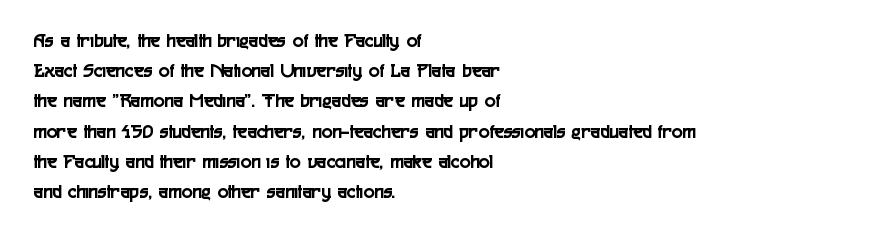
The image shows 20 px text type, upright; set left-aligned, normal line spacing (1.51x), normal letter spacing, not underlined.
